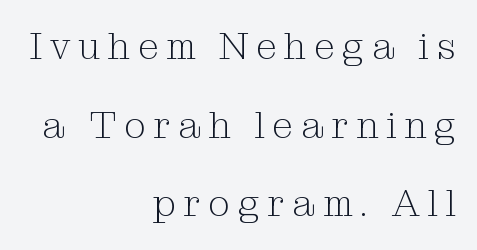
Descender tails drop into unmarked territory. Tracking value appears strongly positive — letters spread wide. The setting favours the right margin, as signatures and pull-quotes sometimes do. Varying glyph widths throughout — classic text-font behaviour.
